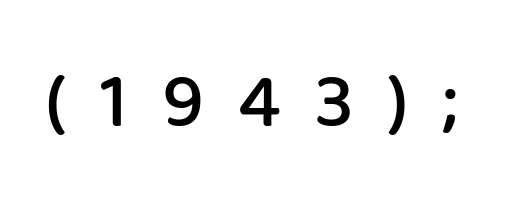
{"serif": "no", "italic": "no", "bold": "semi", "weight": "semibold", "width": "normal", "stroke_contrast": "low", "x_height": "medium", "monospaced": "no", "underline": "no", "letter_spacing": "wide", "letter_spacing_em": 0.45, "glyph_px": 76}
